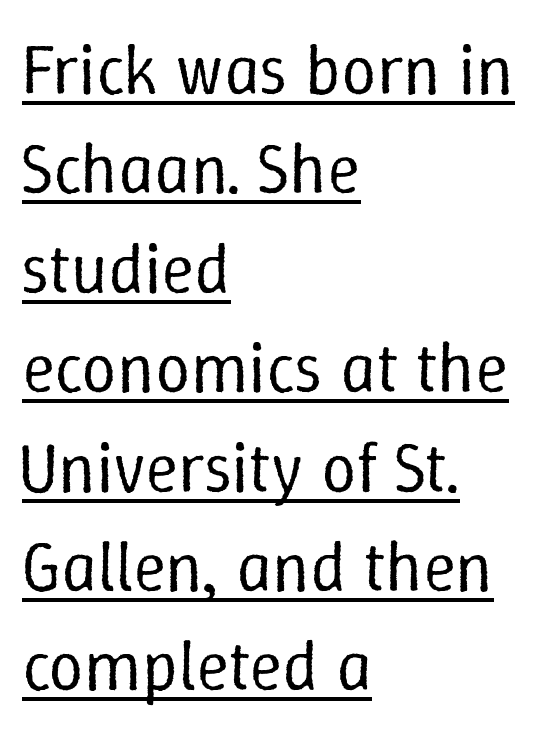
No letter is thick-stroked: the sample isn't bold. Characters follow at the spacing the type designer built in. The lines sit at an ordinary, default distance from one another. Line beginnings align vertically; line endings do not. Does a line run under the words? Yes, clearly.
